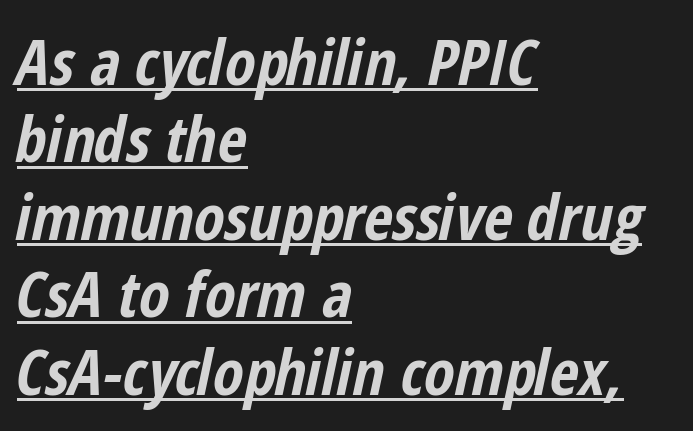
The image shows 63 px bold, condensed type, italic (leaning right); set left-aligned, line spacing 1.23x, normal letter spacing, underlined; low stroke contrast and a medium x-height.
